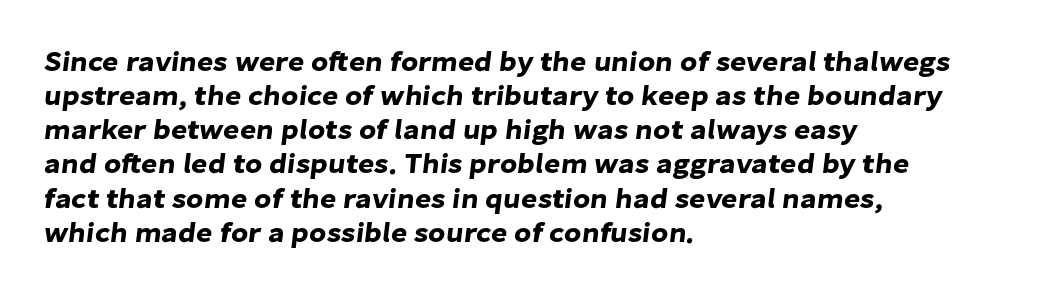
The image shows 28 px sans-serif type; set left-aligned, line spacing 1.22x, normal letter spacing, not underlined; low stroke contrast and a medium x-height.
